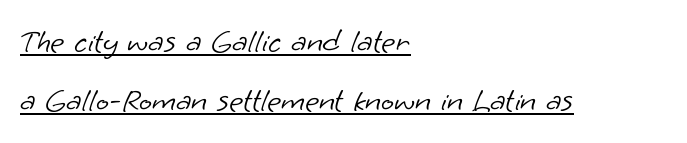
{"serif": "no", "bold": "no", "weight": "light", "width": "normal", "stroke_contrast": "low", "x_height": "small", "monospaced": "no", "underline": "yes", "align": "left", "line_spacing_ratio": 1.75, "letter_spacing": "normal", "letter_spacing_em": 0.0, "glyph_px": 34}
